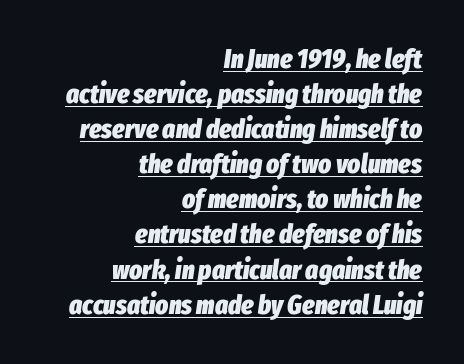
Plenty of ink on the page — the face is bold. Compared with ordinary roman type, these characters are visibly tilted. Honestly, the underline is the first thing you notice here. Compared with a flush-left layout, this one pins lines to the opposite, right side. The block of text has a typical density, with ordinary space between rows.
